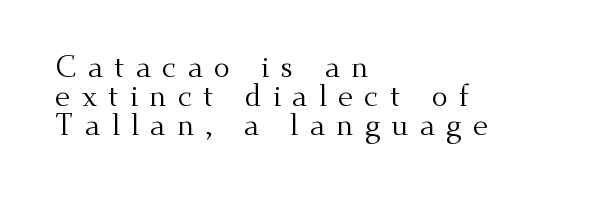
{"serif": "yes", "italic": "no", "bold": "no", "weight": "regular", "width": "normal", "stroke_contrast": "medium", "x_height": "small", "monospaced": "no", "underline": "no", "align": "left", "line_spacing": "tight", "line_spacing_ratio": 0.97, "letter_spacing": "wide", "letter_spacing_em": 0.37, "glyph_px": 30}
